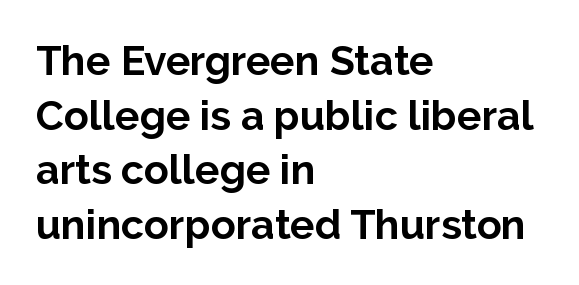
The image shows 41 px bold sans-serif type, upright; set left-aligned, normal line spacing (1.33x), normal letter spacing, not underlined; low stroke contrast and a medium x-height.
